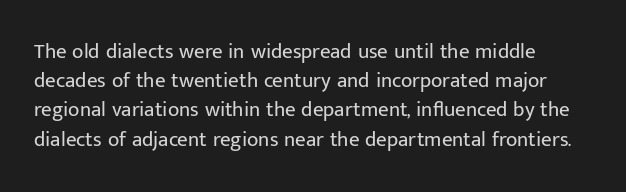
Q: Is the text bold? A: No.
Q: Is the text italic (slanted)? A: No, it is upright.
Q: Is the text underlined? A: No.
Q: How is the paragraph aligned? A: Left-aligned.
Q: Is the spacing between letters normal or unusually wide? A: Normal.
Q: Is the spacing between lines tight, normal or loose? A: Normal.
